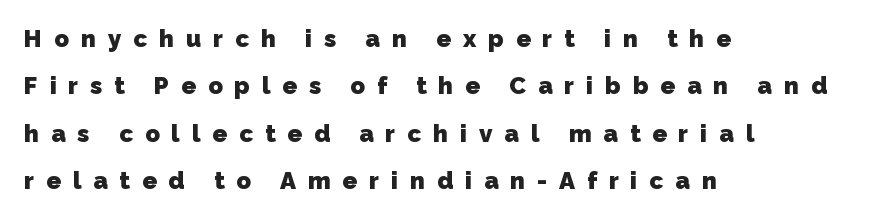
{"bold": "yes", "underline": "no", "align": "left", "line_spacing": "loose", "line_spacing_ratio": 1.97, "letter_spacing": "wide", "letter_spacing_em": 0.5, "glyph_px": 24}
